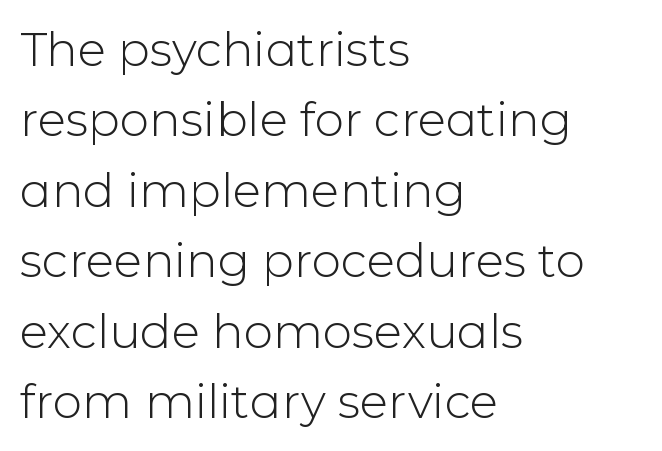
The image shows 47 px light sans-serif type, upright; set left-aligned, normal line spacing (1.5x), normal letter spacing, not underlined; low stroke contrast and a medium x-height.
